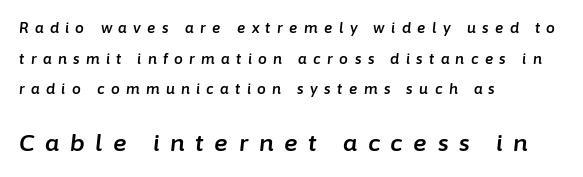
{"italic": "yes", "lean": "right", "slant_degrees": 6, "underline": "no", "align": "left", "line_spacing": "loose", "line_spacing_ratio": 2.19, "letter_spacing": "wide", "letter_spacing_em": 0.46, "larger_block": "second", "size_ratio": 1.64, "glyph_px": 23}
